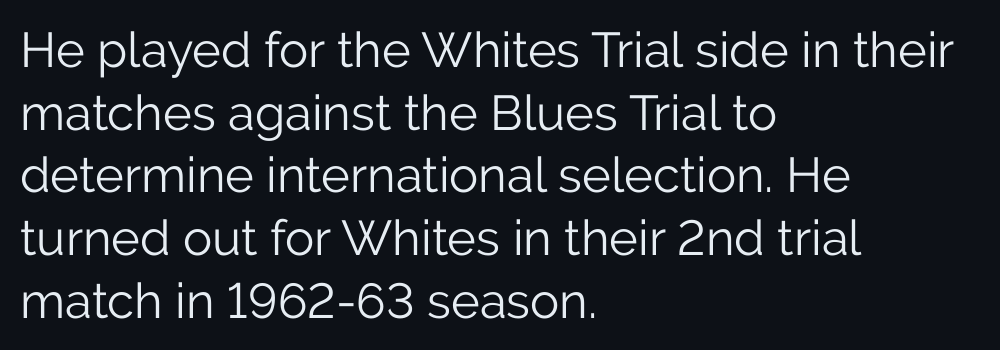
Q: Is the text bold? A: No.
Q: Is the text italic (slanted)? A: No, it is upright.
Q: Is the typeface a serif or a sans-serif typeface? A: Sans-serif.
Q: Is the text underlined? A: No.
Q: How is the paragraph aligned? A: Left-aligned.
Q: Is the spacing between letters normal or unusually wide? A: Normal.
Q: Is the spacing between lines tight, normal or loose? A: Normal.
Q: Width (condensed, normal, or wide)? A: Normal.
Q: Stroke contrast? A: Low.
Q: x-height? A: Medium.
Q: Monospaced? A: No.
